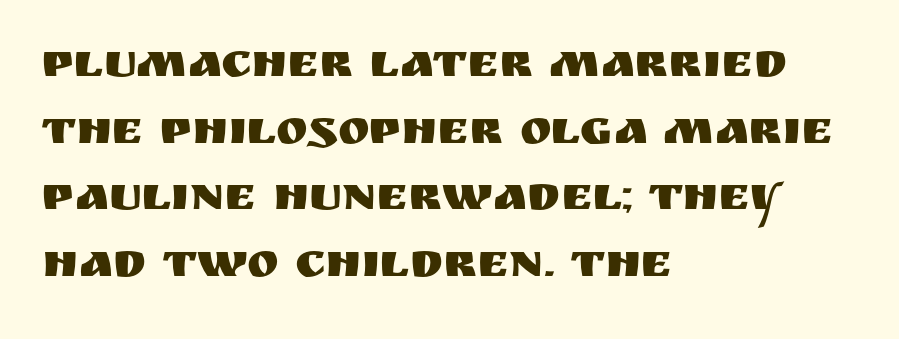
Q: Is the text italic (slanted)? A: No, it is upright.
Q: Is the typeface a serif or a sans-serif typeface? A: Sans-serif.
Q: Is the text underlined? A: No.
Q: How is the paragraph aligned? A: Left-aligned.
Q: Is the spacing between letters normal or unusually wide? A: Normal.
Q: Is the spacing between lines tight, normal or loose? A: Normal.
Q: Width (condensed, normal, or wide)? A: Normal.
Q: Stroke contrast? A: Medium.
Q: x-height? A: Large.
Q: Monospaced? A: No.
